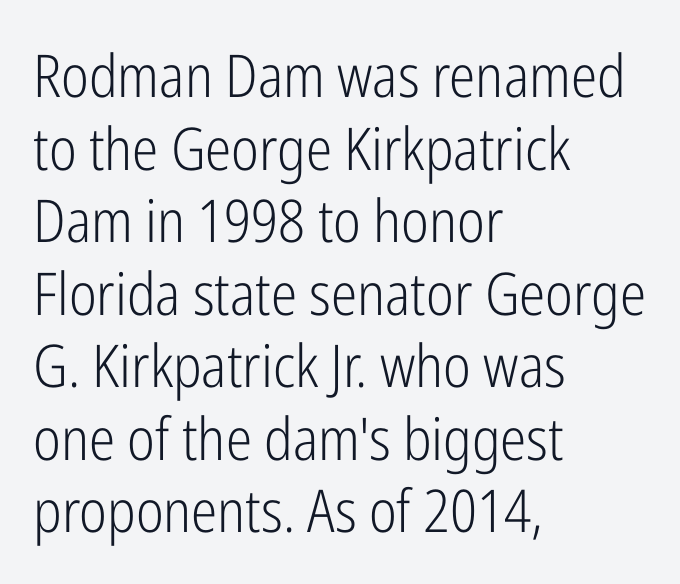
The image shows 59 px light, condensed sans-serif type, upright; set left-aligned, line spacing 1.23x, normal letter spacing, not underlined; low stroke contrast and a medium x-height.
